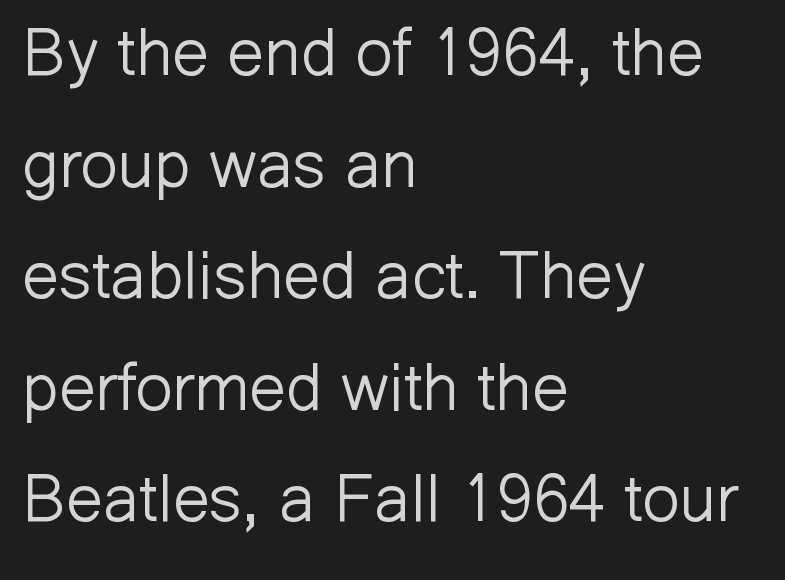
No heavy texture on the line: the type isn't bold. Think of a printed novel: that variable character pitch is what you see here. The tracking reads as untouched default to a designer's eye. The glyphs in this specimen are sans serif.
